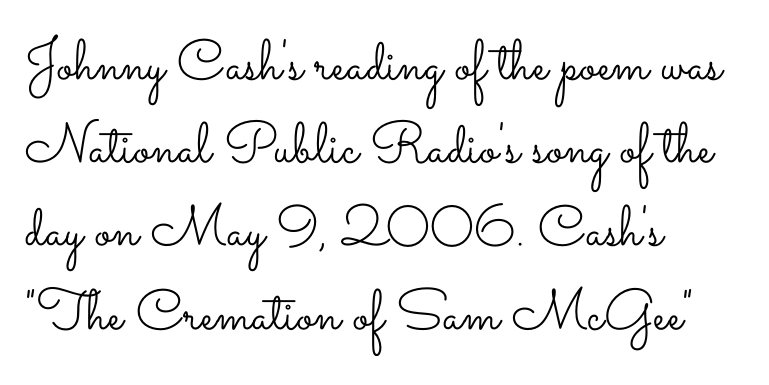
Q: Is the text bold? A: No.
Q: Is the text italic (slanted)? A: Yes.
Q: Is the text underlined? A: No.
Q: How is the paragraph aligned? A: Left-aligned.
Q: Is the spacing between letters normal or unusually wide? A: Normal.
Q: Is the spacing between lines tight, normal or loose? A: Normal.
Q: Width (condensed, normal, or wide)? A: Wide.
Q: Stroke contrast? A: Low.
Q: x-height? A: Small.
Q: Monospaced? A: No.
